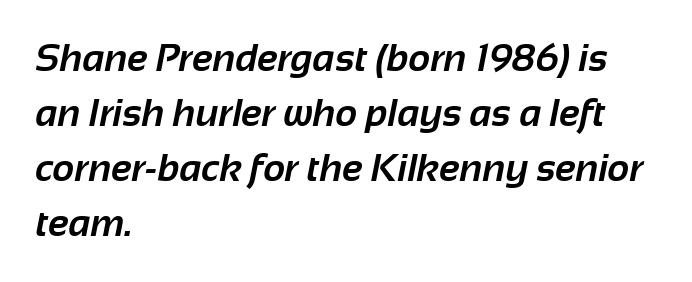
The image shows 38 px bold sans-serif type; set left-aligned, normal line spacing (1.45x), normal letter spacing, not underlined; low stroke contrast and a medium x-height.
